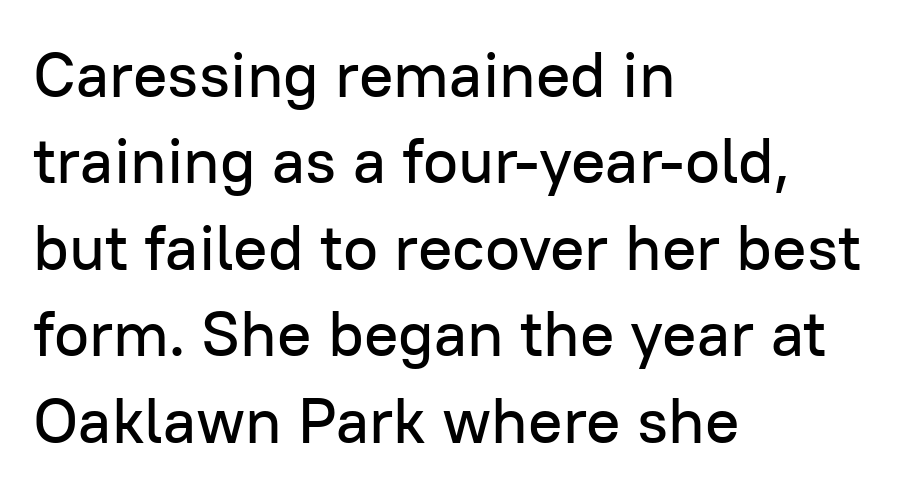
The image shows 64 px sans-serif type, upright; set left-aligned, normal line spacing (1.35x), normal letter spacing, not underlined; low stroke contrast and a medium x-height.
